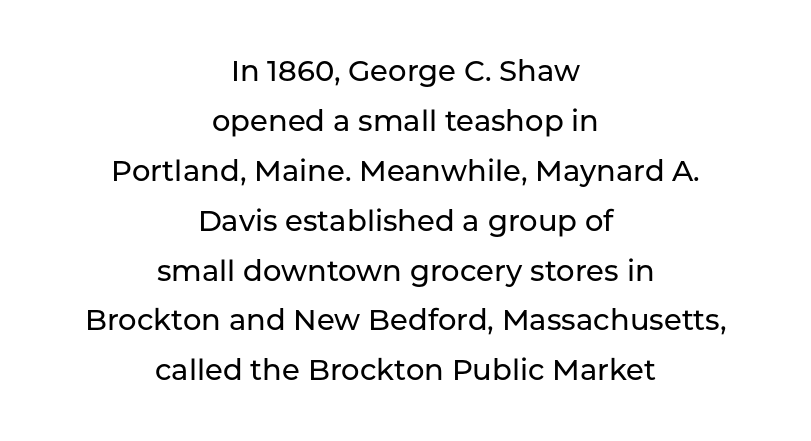
Q: Is the text italic (slanted)? A: No, it is upright.
Q: Is the typeface a serif or a sans-serif typeface? A: Sans-serif.
Q: Is the text underlined? A: No.
Q: How is the paragraph aligned? A: Centered.
Q: Is the spacing between letters normal or unusually wide? A: Normal.
Q: Width (condensed, normal, or wide)? A: Normal.
Q: Stroke contrast? A: Low.
Q: x-height? A: Medium.
Q: Monospaced? A: No.
